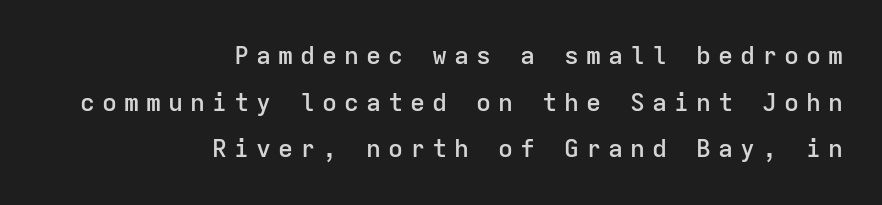
The image shows 25 px text type, upright; set right-aligned, line spacing 1.87x, unusually wide letter spacing (+0.28 em), not underlined.
